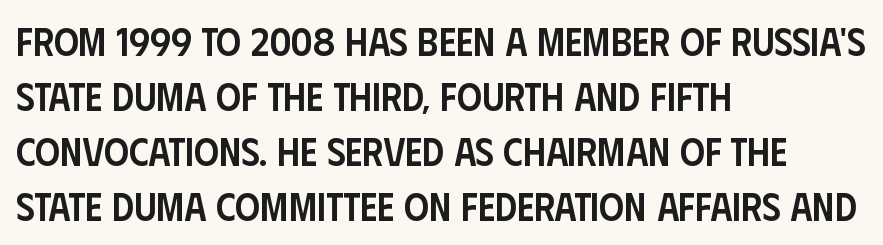
{"serif": "no", "italic": "no", "bold": "semi", "weight": "semibold", "width": "condensed", "stroke_contrast": "low", "x_height": "large", "monospaced": "no", "underline": "no", "align": "left", "line_spacing": "normal", "line_spacing_ratio": 1.41, "letter_spacing": "normal", "letter_spacing_em": 0.0, "glyph_px": 39}
